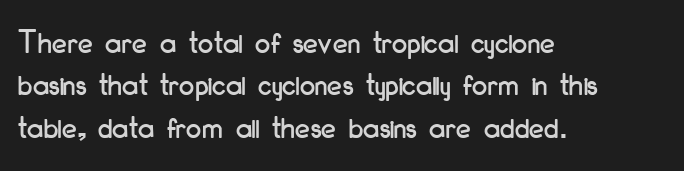
The image shows 34 px condensed sans-serif type, upright; set left-aligned, normal line spacing (1.25x), normal letter spacing, not underlined; low stroke contrast and a small x-height.
